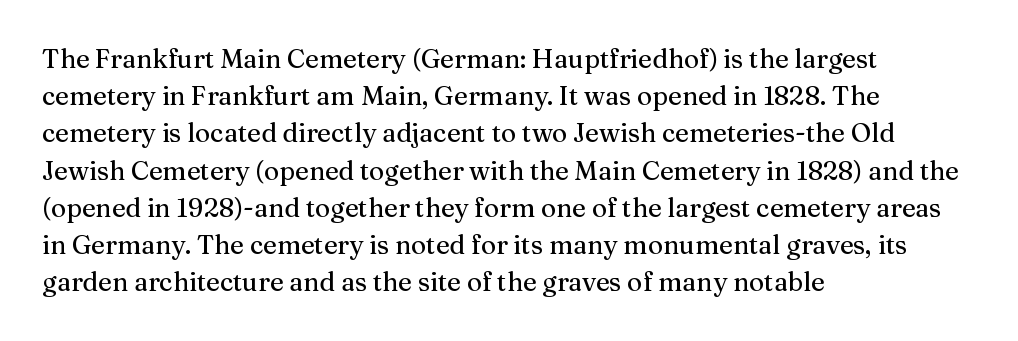
{"italic": "no", "underline": "no", "align": "left", "line_spacing": "normal", "line_spacing_ratio": 1.43, "letter_spacing": "normal", "letter_spacing_em": 0.0, "glyph_px": 26}
